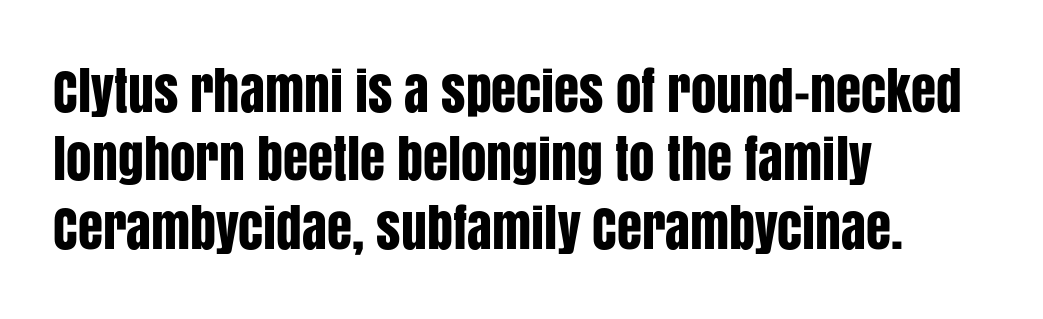
The paragraph has a hard left edge and a soft right edge. What's the leading like? Ordinary, nothing unusual. There is no visible air inserted between adjacent glyphs. Varying glyph widths throughout — classic text-font behaviour.
